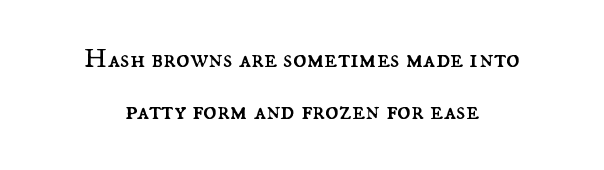
The passage shown is not underscored anywhere. These glyphs show unthickened strokes, regular width or finer. A typesetter would call this proportional, since set widths differ per character. Characters remain perfectly vertical along every line.
